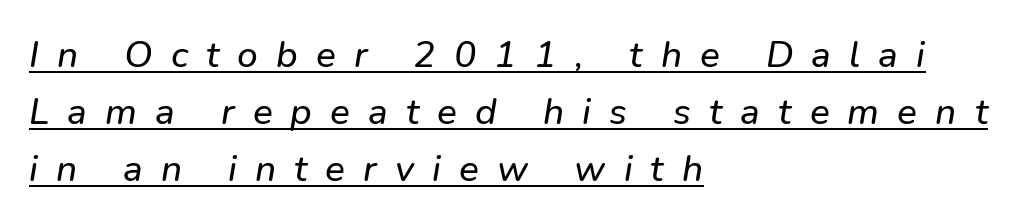
Q: Is the typeface a serif or a sans-serif typeface? A: Sans-serif.
Q: Is the text underlined? A: Yes.
Q: How is the paragraph aligned? A: Left-aligned.
Q: Is the spacing between letters normal or unusually wide? A: Unusually wide.
Q: Is the spacing between lines tight, normal or loose? A: Normal.
Q: Width (condensed, normal, or wide)? A: Normal.
Q: Stroke contrast? A: Low.
Q: x-height? A: Medium.
Q: Monospaced? A: No.
